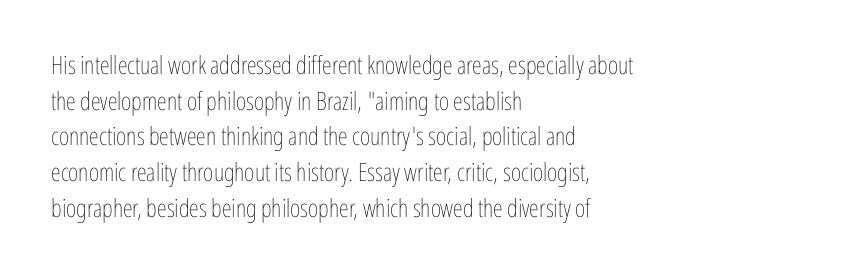
{"italic": "no", "bold": "no", "underline": "no", "align": "left", "line_spacing": "normal", "line_spacing_ratio": 1.43, "letter_spacing": "normal", "letter_spacing_em": 0.0, "glyph_px": 25}
